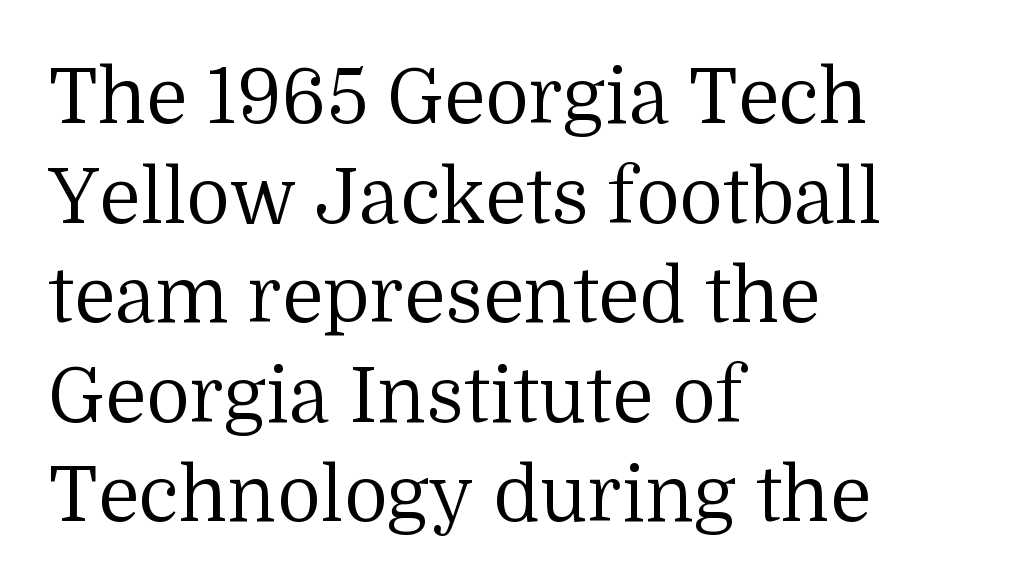
Q: Is the text bold? A: No.
Q: Is the text italic (slanted)? A: No, it is upright.
Q: Is the typeface a serif or a sans-serif typeface? A: Serif.
Q: Is the text underlined? A: No.
Q: How is the paragraph aligned? A: Left-aligned.
Q: Is the spacing between letters normal or unusually wide? A: Normal.
Q: Is the spacing between lines tight, normal or loose? A: Normal.
Q: Width (condensed, normal, or wide)? A: Normal.
Q: Stroke contrast? A: Medium.
Q: x-height? A: Medium.
Q: Monospaced? A: No.
